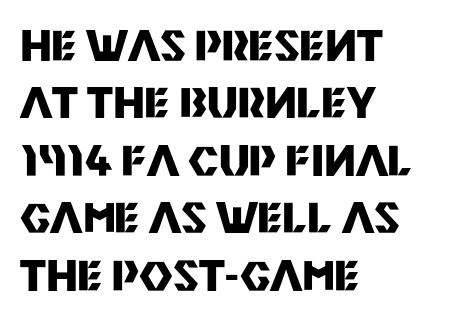
Q: Is the text bold? A: Yes.
Q: Is the text italic (slanted)? A: No, it is upright.
Q: Is the typeface a serif or a sans-serif typeface? A: Sans-serif.
Q: Is the text underlined? A: No.
Q: How is the paragraph aligned? A: Left-aligned.
Q: Is the spacing between letters normal or unusually wide? A: Normal.
Q: Is the spacing between lines tight, normal or loose? A: Normal.
Q: Width (condensed, normal, or wide)? A: Normal.
Q: Stroke contrast? A: Medium.
Q: x-height? A: Large.
Q: Monospaced? A: No.
